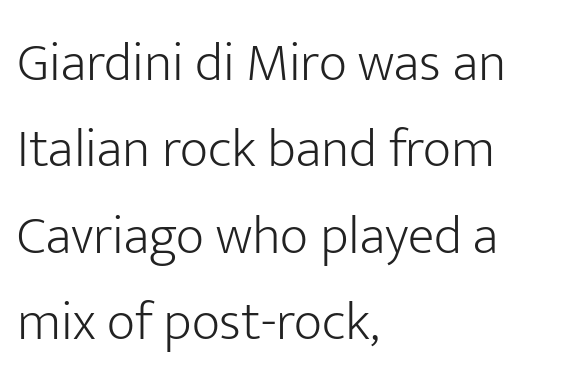
Q: Is the text bold? A: No.
Q: Is the text italic (slanted)? A: No, it is upright.
Q: Is the typeface a serif or a sans-serif typeface? A: Sans-serif.
Q: Is the text underlined? A: No.
Q: How is the paragraph aligned? A: Left-aligned.
Q: Is the spacing between letters normal or unusually wide? A: Normal.
Q: Is the spacing between lines tight, normal or loose? A: Normal.
Q: Width (condensed, normal, or wide)? A: Normal.
Q: Stroke contrast? A: Low.
Q: x-height? A: Medium.
Q: Monospaced? A: No.
